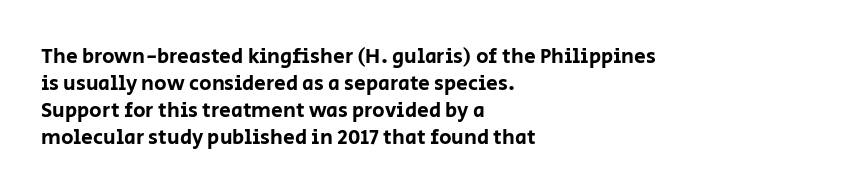
The letters stand straight up with perfectly vertical stems. Tracking here is standard; glyphs follow each other at the usual distance. Whoever set this chose a conventional vertical rhythm. The paragraph has a hard left edge and a soft right edge. Has an underline been added? It has not.
